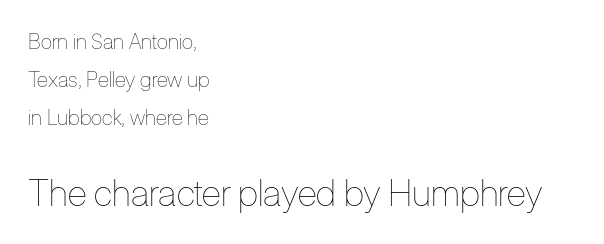
The image shows 36 px thin, condensed type, upright; set left-aligned, line spacing 1.82x, normal letter spacing, not underlined; the second (bottom) block is 1.71x larger; low stroke contrast and a medium x-height.
